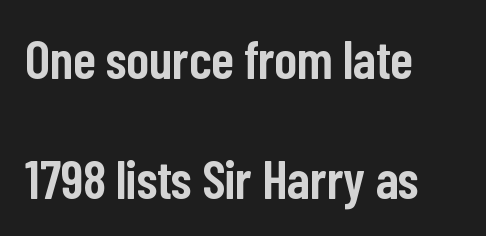
{"serif": "no", "italic": "no", "bold": "semi", "weight": "semibold", "width": "condensed", "stroke_contrast": "low", "x_height": "medium", "monospaced": "no", "underline": "no", "align": "left", "line_spacing": "loose", "line_spacing_ratio": 2.23, "letter_spacing": "normal", "letter_spacing_em": 0.0, "glyph_px": 54}
